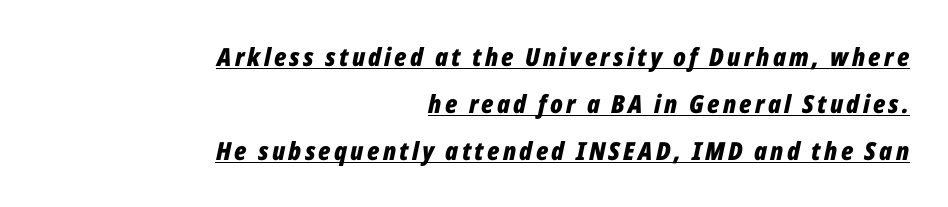
Q: Is the text bold? A: Yes.
Q: Is the text italic (slanted)? A: Yes, it leans right by about 12 degrees.
Q: Is the text underlined? A: Yes.
Q: How is the paragraph aligned? A: Right-aligned.
